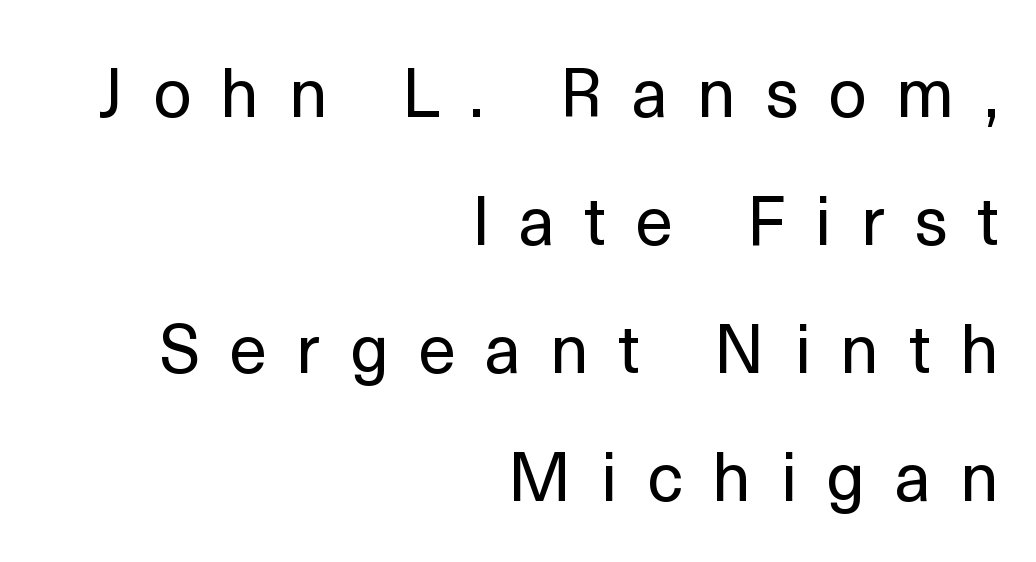
The image shows 68 px regular-weight sans-serif type, upright; set right-aligned, line spacing 1.88x, unusually wide letter spacing (+0.43 em), not underlined; a medium x-height.
